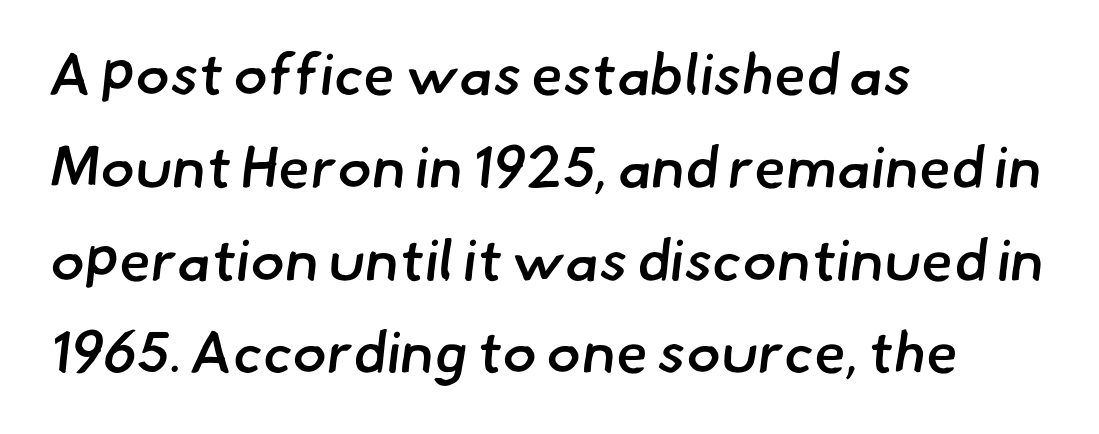
The image shows 58 px semibold sans-serif type; set left-aligned, normal line spacing (1.6x), normal letter spacing, not underlined; low stroke contrast and a small x-height.
